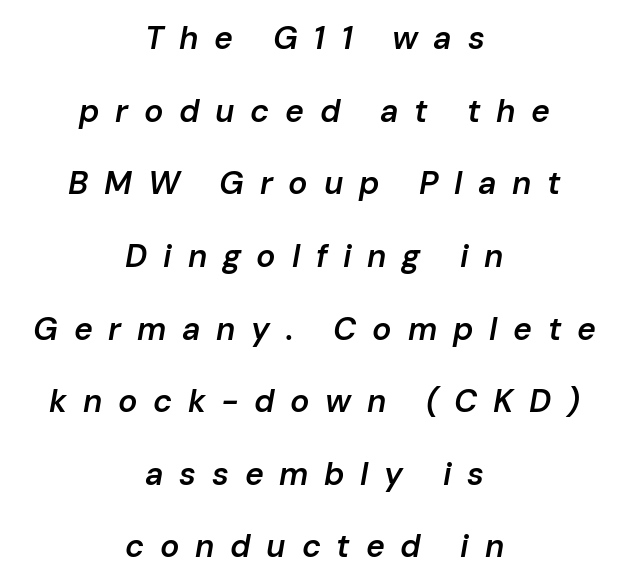
The rag falls on both sides of this text block equally. Bare-footed words on every line. The letters advance in unequal steps, a hallmark of proportional type. Is the type slanted? Yes — the strokes lean at a clear angle. The passage shown has open, widely tracked lettering throughout.
